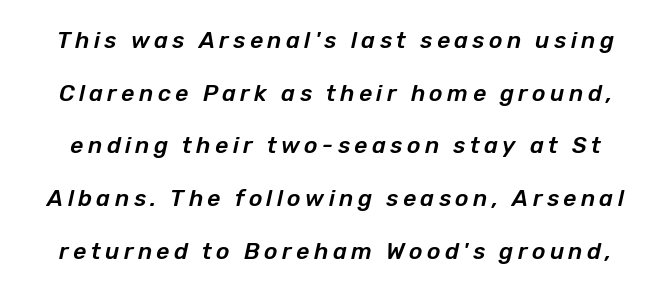
Q: Is the text italic (slanted)? A: Yes, it leans right by about 12 degrees.
Q: Is the text underlined? A: No.
Q: Is the spacing between lines tight, normal or loose? A: Loose.
